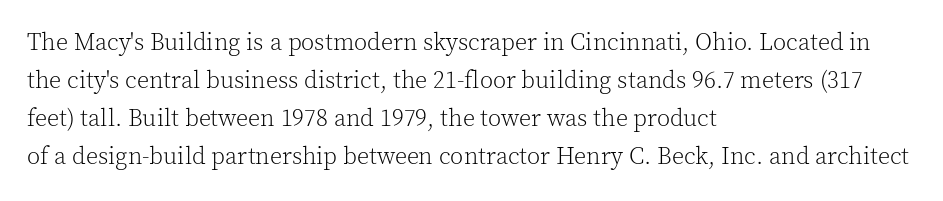
Q: Is the text bold? A: No.
Q: Is the text italic (slanted)? A: No, it is upright.
Q: Is the text underlined? A: No.
Q: How is the paragraph aligned? A: Left-aligned.
Q: Is the spacing between letters normal or unusually wide? A: Normal.
Q: Is the spacing between lines tight, normal or loose? A: Normal.
